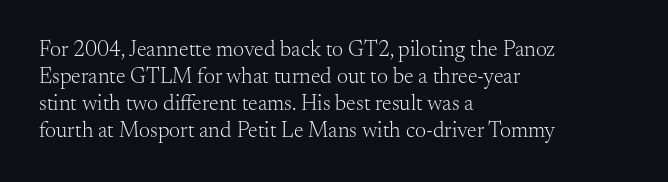
Q: Is the text bold? A: No.
Q: Is the text italic (slanted)? A: No, it is upright.
Q: Is the text underlined? A: No.
Q: How is the paragraph aligned? A: Left-aligned.
Q: Is the spacing between letters normal or unusually wide? A: Normal.
